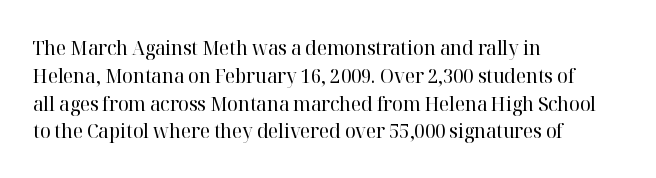
The image shows 20 px text type, upright; set left-aligned, normal line spacing (1.39x), normal letter spacing, not underlined.
